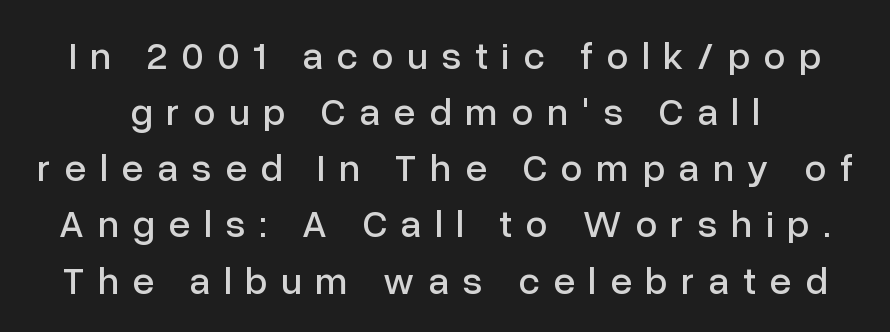
Posture: upright roman. What kind of face is this? One without serifs — a sans. Does extra space separate the letters? Yes, quite a lot of it. The string is rendered with underlining switched off.
